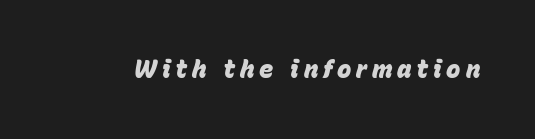
The image shows 24 px bold type, italic (leaning right); set unusually wide letter spacing (+0.2 em), not underlined.
